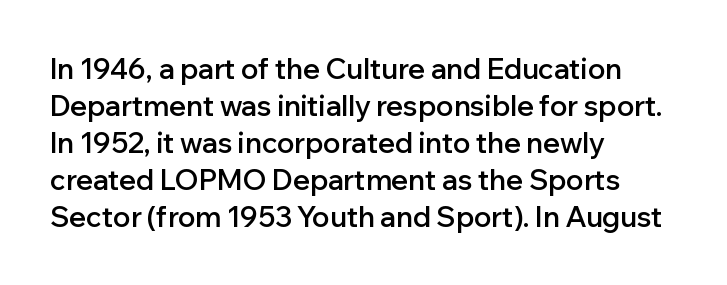
The image shows 28 px semibold sans-serif type, upright; set left-aligned, normal line spacing (1.32x), normal letter spacing, not underlined; low stroke contrast and a medium x-height.
